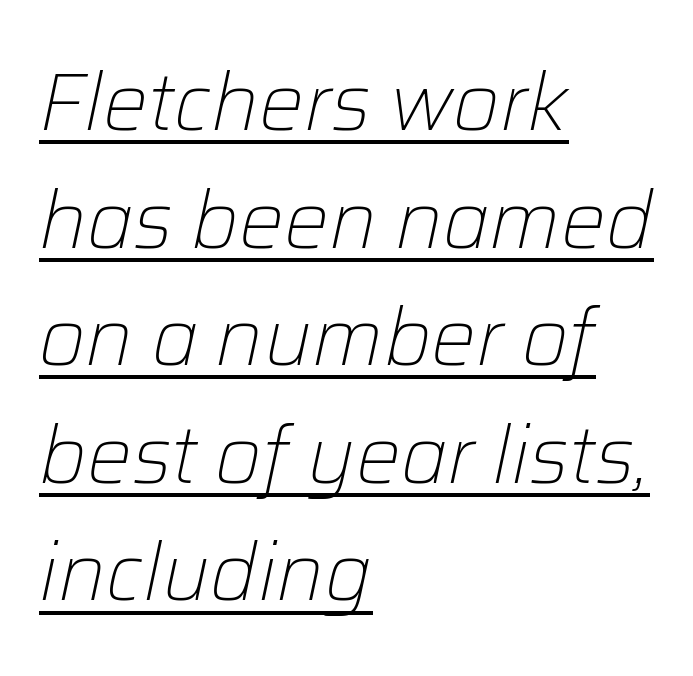
The image shows 80 px light type, italic (leaning right); set left-aligned, normal line spacing (1.47x), normal letter spacing, underlined; low stroke contrast and a medium x-height.
